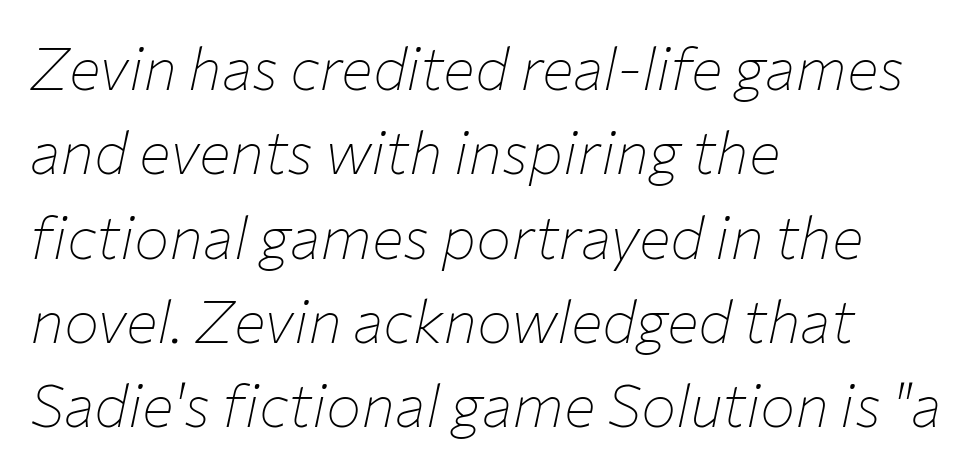
Q: Is the text bold? A: No.
Q: Is the text italic (slanted)? A: Yes, it leans right by about 12 degrees.
Q: Is the text underlined? A: No.
Q: How is the paragraph aligned? A: Left-aligned.
Q: Is the spacing between letters normal or unusually wide? A: Normal.
Q: Is the spacing between lines tight, normal or loose? A: Normal.
Q: Width (condensed, normal, or wide)? A: Normal.
Q: Stroke contrast? A: Low.
Q: x-height? A: Medium.
Q: Monospaced? A: No.
